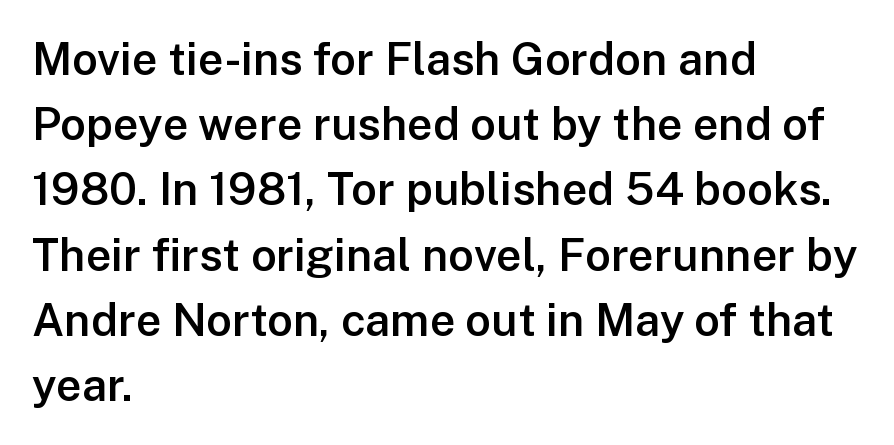
Q: Is the text bold? A: Semi-bold.
Q: Is the text italic (slanted)? A: No, it is upright.
Q: Is the typeface a serif or a sans-serif typeface? A: Sans-serif.
Q: Is the text underlined? A: No.
Q: How is the paragraph aligned? A: Left-aligned.
Q: Is the spacing between letters normal or unusually wide? A: Normal.
Q: Is the spacing between lines tight, normal or loose? A: Normal.
Q: Width (condensed, normal, or wide)? A: Normal.
Q: Stroke contrast? A: Low.
Q: x-height? A: Medium.
Q: Monospaced? A: No.
